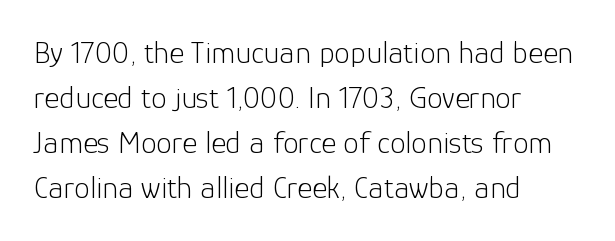
{"serif": "no", "italic": "no", "bold": "no", "weight": "light", "width": "normal", "stroke_contrast": "low", "x_height": "medium", "monospaced": "no", "underline": "no", "align": "left", "line_spacing": "normal", "line_spacing_ratio": 1.41, "letter_spacing": "normal", "letter_spacing_em": 0.0, "glyph_px": 32}
